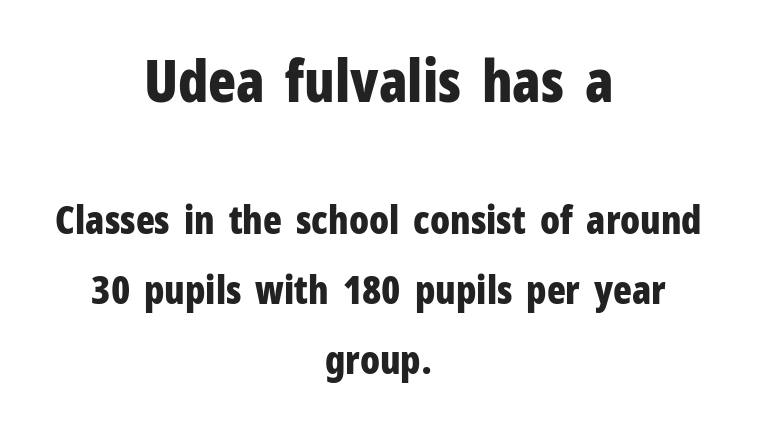
Q: Is the text bold? A: Yes.
Q: Is the text italic (slanted)? A: No, it is upright.
Q: Is the typeface a serif or a sans-serif typeface? A: Sans-serif.
Q: Is the text underlined? A: No.
Q: How is the paragraph aligned? A: Centered.
Q: Is the spacing between letters normal or unusually wide? A: Normal.
Q: Which block of text is set in a larger size, the first (top) or the second (bottom)? A: The first (top) one.
Q: Width (condensed, normal, or wide)? A: Condensed.
Q: Stroke contrast? A: Low.
Q: x-height? A: Medium.
Q: Monospaced? A: No.
